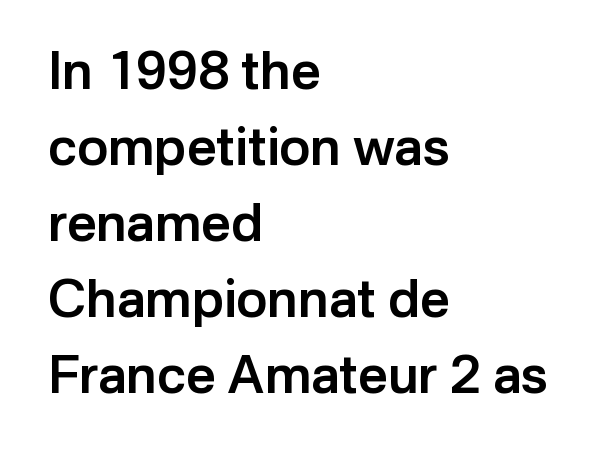
The image shows 52 px semibold sans-serif type, upright; set left-aligned, normal line spacing (1.46x), normal letter spacing, not underlined; low stroke contrast and a medium x-height.
